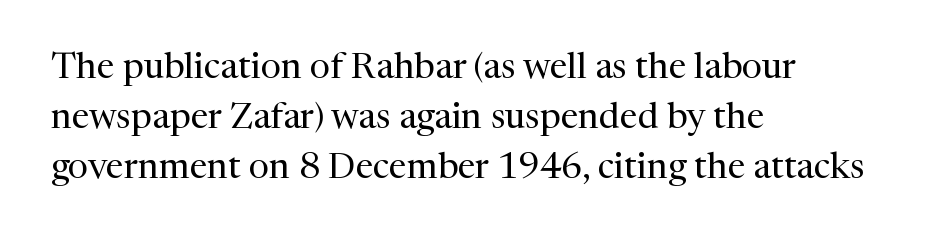
The face used here is seriffed, in the tradition of book romans. Compared with typical paragraphs, the rows here are spaced about the same. Observe the ordinary spacing: letters are neighbours, not strangers. Reading down the block, your eye returns to a fixed left position each line. Heaviness? Minimal to ordinary, like unemphasized prose.
